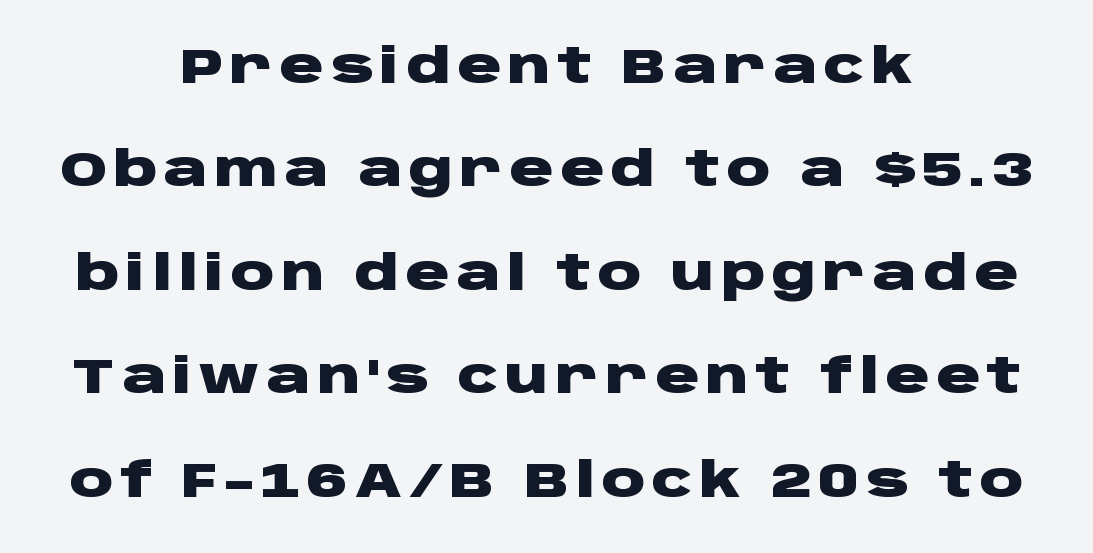
The image shows 49 px heavy, wide sans-serif type, upright; set centered, loose line spacing (2.11x), not underlined; low stroke contrast and a large x-height.
